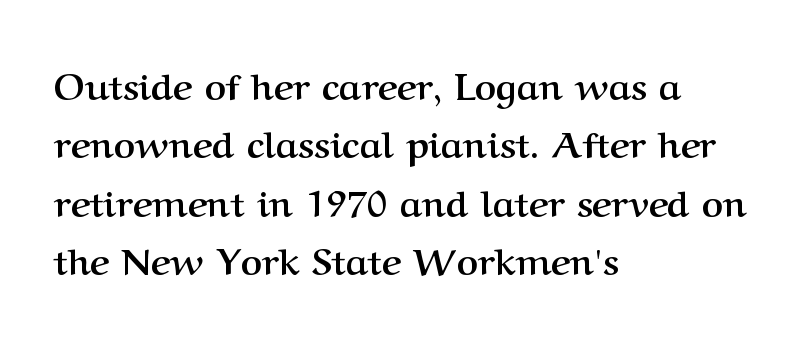
{"serif": "yes", "italic": "no", "bold": "yes", "weight": "semibold", "width": "normal", "stroke_contrast": "medium", "x_height": "medium", "monospaced": "no", "underline": "no", "align": "left", "line_spacing": "normal", "line_spacing_ratio": 1.58, "letter_spacing": "normal", "letter_spacing_em": 0.0, "glyph_px": 37}
